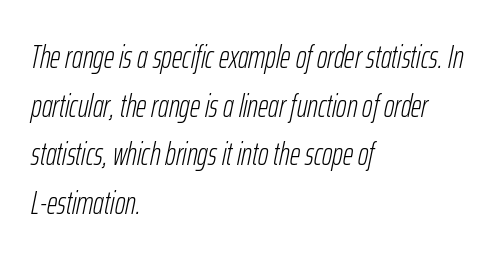
Do the characters align in a grid? No, the font is proportional. Caption: face not bold, strokes unweighted. Horizontal bands of white between lines are of average thickness. This rendering uses left alignment, leaving the right contour irregular.
